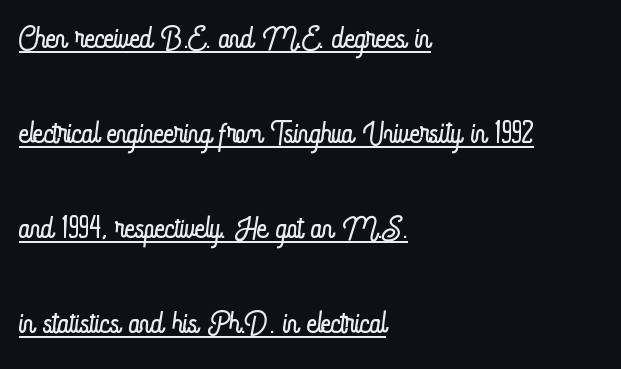
Q: Is the text bold? A: No.
Q: Is the text underlined? A: Yes.
Q: How is the paragraph aligned? A: Left-aligned.
Q: Is the spacing between letters normal or unusually wide? A: Normal.
Q: Is the spacing between lines tight, normal or loose? A: Loose.
Q: Width (condensed, normal, or wide)? A: Condensed.
Q: Stroke contrast? A: Low.
Q: x-height? A: Small.
Q: Monospaced? A: No.
